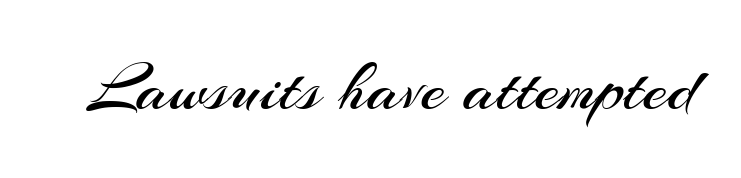
Grotesque or geometric, the face here clearly has no serifs. Honestly, the letter spacing is just normal — you wouldn't notice it. The strokes are not fattened; the text isn't bold. Each letter keeps its own natural width here, so spacing adapts to shape. The passage shown is not underscored anywhere.
